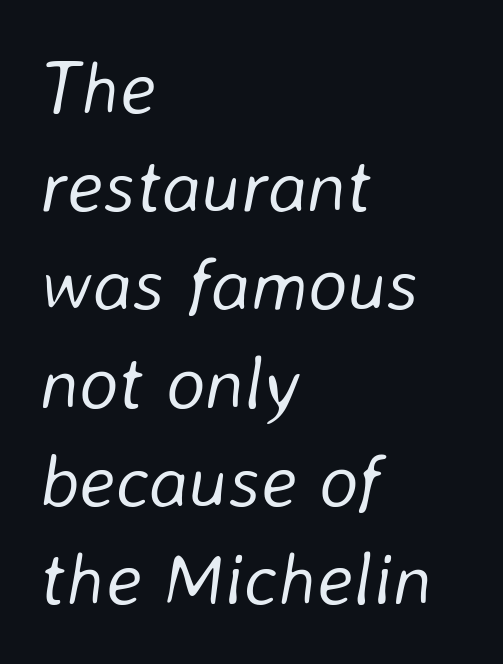
The image shows 75 px light type, italic (leaning right); set left-aligned, normal line spacing (1.31x), normal letter spacing, not underlined; low stroke contrast and a medium x-height.
